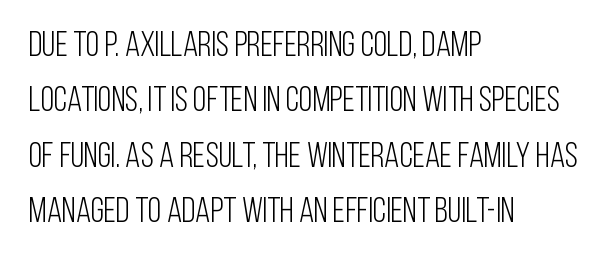
Think of a printed novel: that variable character pitch is what you see here. Every character sits straight up, as roman type does. Typeset ragged right — the left edge is the straight one. Caption: standard tracking, unaltered.
